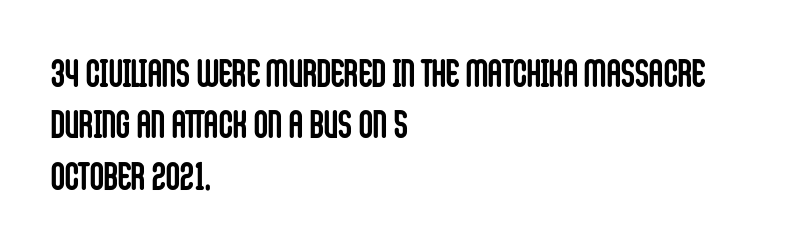
The image shows 39 px semibold, condensed sans-serif type, upright; set left-aligned, normal line spacing (1.32x), normal letter spacing, not underlined; low stroke contrast and a large x-height.
